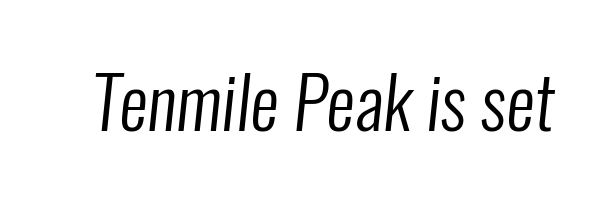
The image shows 71 px regular-weight, condensed sans-serif type; set normal letter spacing, not underlined; low stroke contrast and a medium x-height.
